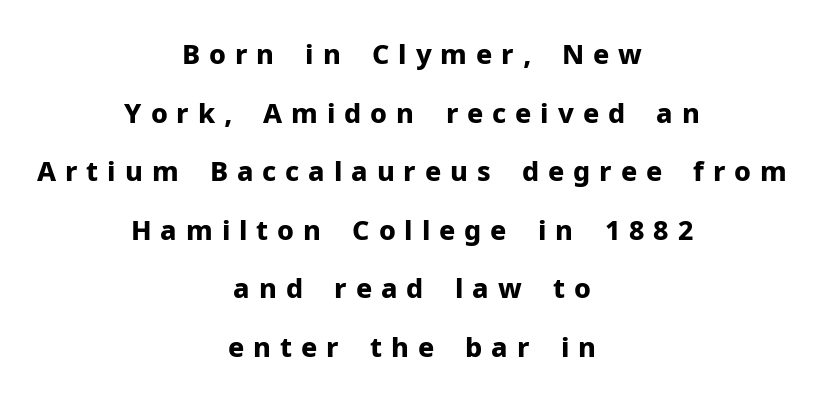
The image shows 27 px bold type, upright; set centered, loose line spacing (2.17x), unusually wide letter spacing (+0.33 em), not underlined.
